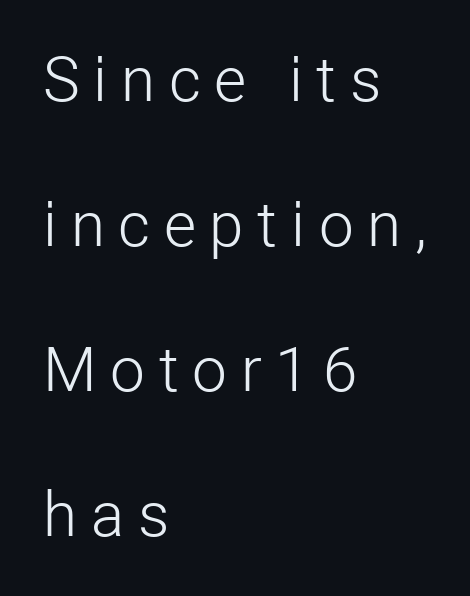
Q: Is the text bold? A: No.
Q: Is the text italic (slanted)? A: No, it is upright.
Q: Is the typeface a serif or a sans-serif typeface? A: Sans-serif.
Q: Is the text underlined? A: No.
Q: How is the paragraph aligned? A: Left-aligned.
Q: Is the spacing between letters normal or unusually wide? A: Unusually wide.
Q: Is the spacing between lines tight, normal or loose? A: Loose.
Q: Width (condensed, normal, or wide)? A: Normal.
Q: Stroke contrast? A: Low.
Q: x-height? A: Medium.
Q: Monospaced? A: No.
